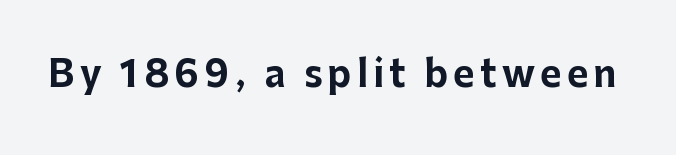
Q: Is the text bold? A: Yes.
Q: Is the text italic (slanted)? A: No, it is upright.
Q: Is the typeface a serif or a sans-serif typeface? A: Sans-serif.
Q: Is the text underlined? A: No.
Q: Width (condensed, normal, or wide)? A: Normal.
Q: Stroke contrast? A: Low.
Q: x-height? A: Medium.
Q: Monospaced? A: No.
